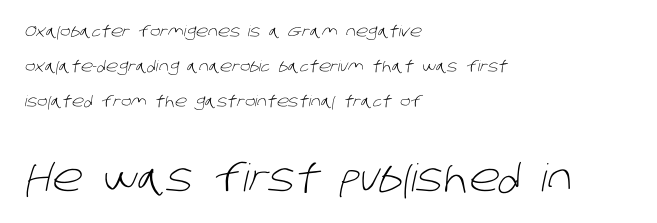
{"serif": "no", "bold": "no", "weight": "light", "width": "normal", "stroke_contrast": "low", "x_height": "large", "monospaced": "no", "underline": "no", "align": "left", "line_spacing": "loose", "line_spacing_ratio": 2.33, "letter_spacing": "normal", "letter_spacing_em": 0.0, "larger_block": "second", "size_ratio": 2.53, "glyph_px": 38}
